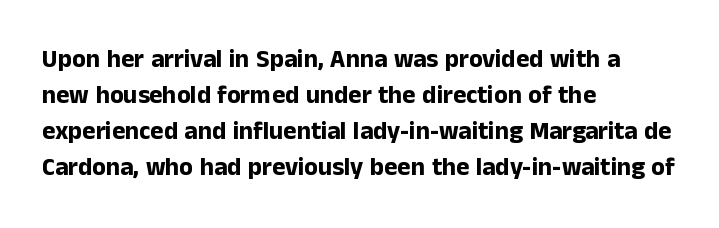
Nope, not italic — everything's standing straight. A normal amount of white space separates one row of letters from the next. Pretty heavy lettering here — definitely bold. Line starts are locked; line ends wander. Tracking here is standard; glyphs follow each other at the usual distance. Decoration check: the copy has no underline.
